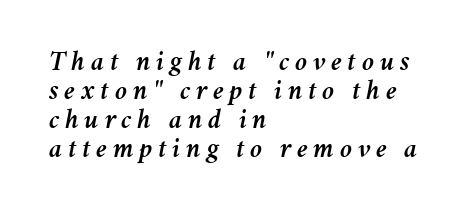
Each letter keeps its own natural width here, so spacing adapts to shape. These lines huddle together more closely than default settings would place them. Tracking value appears strongly positive — letters spread wide. Rule under the text: the space is simply empty. All the whitespace from short lines collects on the right.
